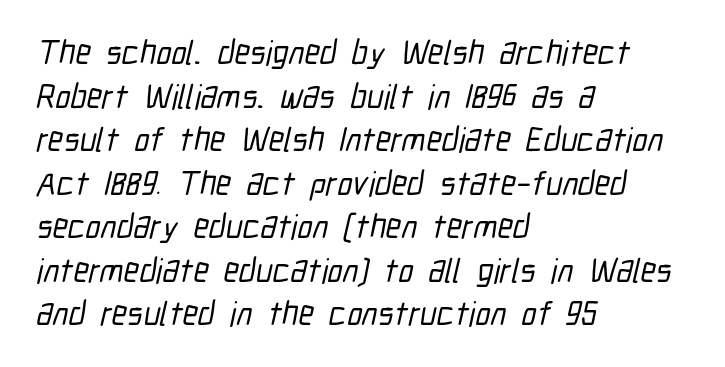
The image shows 34 px condensed sans-serif type; set left-aligned, normal line spacing (1.28x), normal letter spacing, not underlined; low stroke contrast and a medium x-height.
